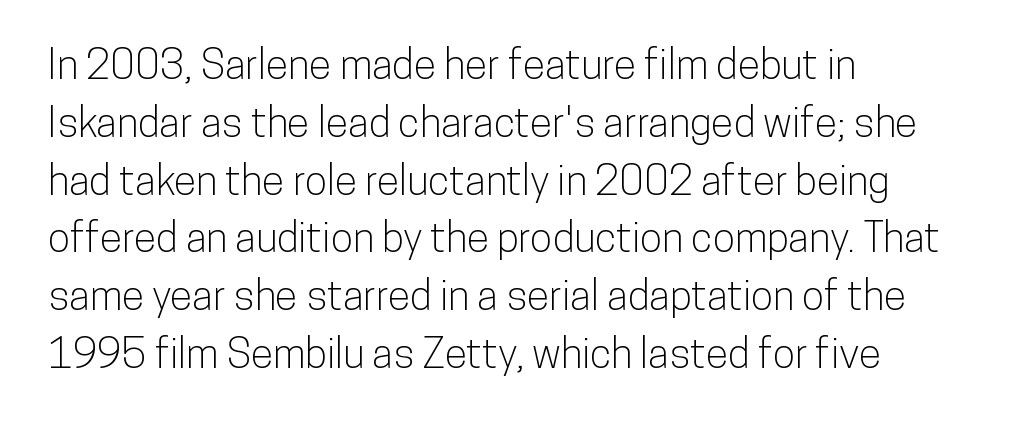
Short and long lines alike share a common starting point at left. Are there feet on the stems? There aren't — it's a sans. Look at the tracking — it's just the regular setting, nothing added. This sample keeps an unexceptional amount of space between lines. Think of a printed novel: that variable character pitch is what you see here. The baseline area is clear.
